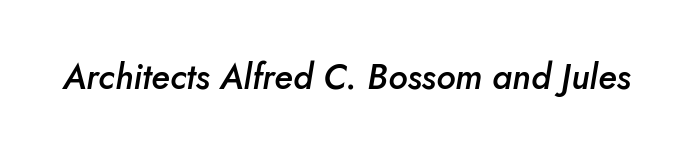
The text carries the slant typical of an italic or oblique font. The tracking reads as untouched default to a designer's eye. The typesetting leans somewhat heavy: a semibold. Is this a fixed-width face? No — the glyphs have proportional, varying widths.
